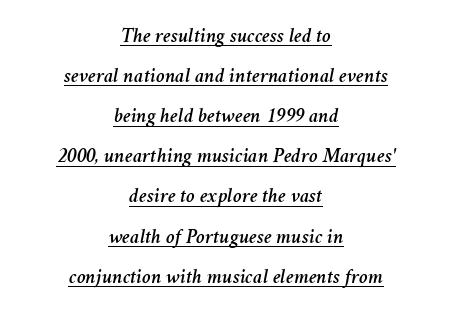
Q: Is the text italic (slanted)? A: Yes, it leans right by about 11 degrees.
Q: Is the text underlined? A: Yes.
Q: How is the paragraph aligned? A: Centered.
Q: Is the spacing between letters normal or unusually wide? A: Normal.
Q: Is the spacing between lines tight, normal or loose? A: Loose.
